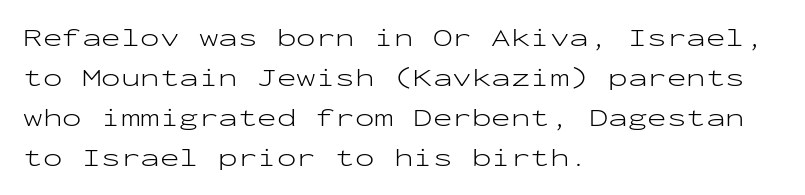
Descender tails drop into unmarked territory. Stroke mass is kept to a normal reading level or below. Default kerning and tracking; the words read as compact shapes. Teacher's note: observe the even left margin — that is flush-left alignment.
